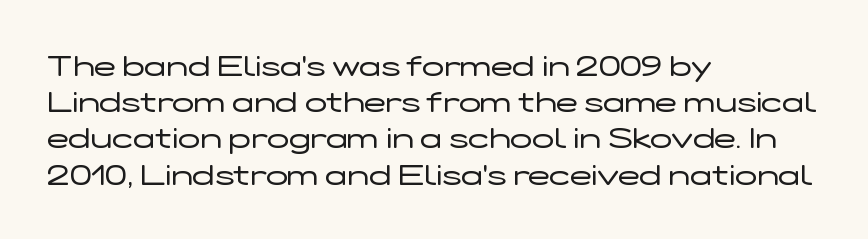
{"serif": "no", "italic": "no", "bold": "no", "weight": "regular", "width": "wide", "stroke_contrast": "low", "x_height": "medium", "monospaced": "no", "underline": "no", "align": "left", "line_spacing": "normal", "line_spacing_ratio": 1.25, "letter_spacing": "normal", "letter_spacing_em": 0.0, "glyph_px": 29}
